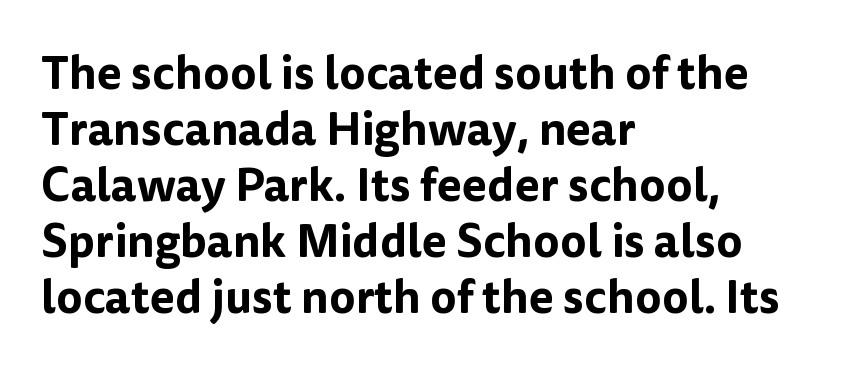
{"serif": "no", "italic": "no", "width": "normal", "stroke_contrast": "low", "x_height": "medium", "monospaced": "no", "underline": "no", "align": "left", "line_spacing_ratio": 1.22, "letter_spacing": "normal", "letter_spacing_em": 0.0, "glyph_px": 46}
